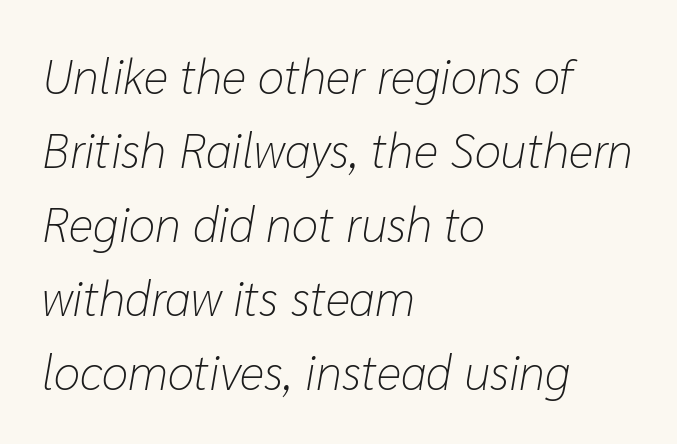
The image shows 48 px light type, italic (leaning right); set left-aligned, normal line spacing (1.54x), normal letter spacing, not underlined; low stroke contrast and a medium x-height.
